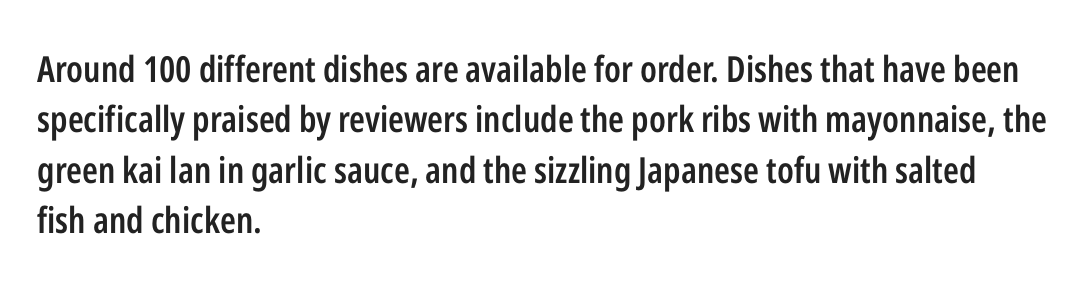
{"serif": "no", "italic": "no", "bold": "semi", "weight": "semibold", "width": "condensed", "stroke_contrast": "low", "x_height": "medium", "monospaced": "no", "underline": "no", "align": "left", "line_spacing": "normal", "line_spacing_ratio": 1.4, "letter_spacing": "normal", "letter_spacing_em": 0.0, "glyph_px": 36}
